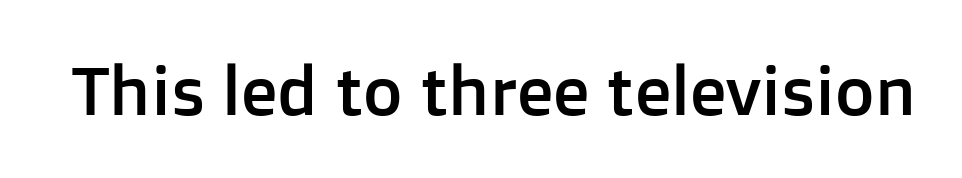
The image shows 68 px sans-serif type, upright; set normal letter spacing, not underlined; low stroke contrast and a medium x-height.
